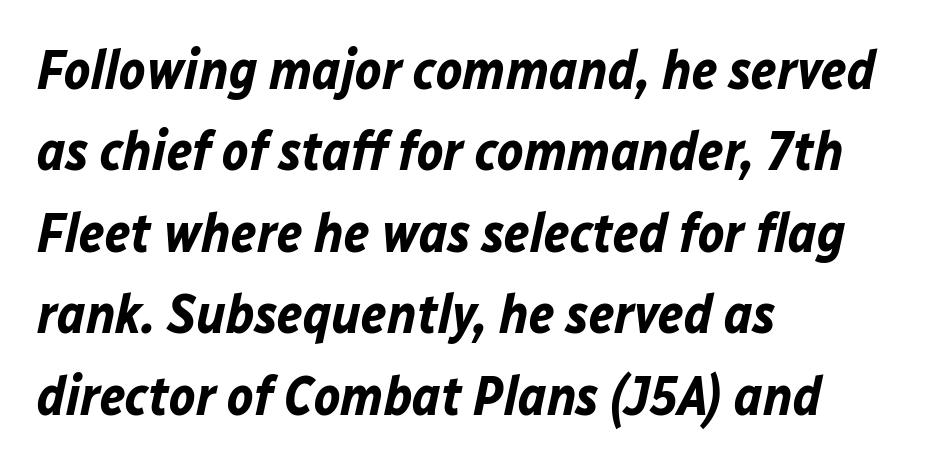
{"italic": "yes", "lean": "right", "slant_degrees": 12, "bold": "yes", "weight": "bold", "width": "normal", "stroke_contrast": "low", "x_height": "medium", "monospaced": "no", "underline": "no", "align": "left", "line_spacing": "normal", "line_spacing_ratio": 1.48, "letter_spacing": "normal", "letter_spacing_em": 0.0, "glyph_px": 55}
